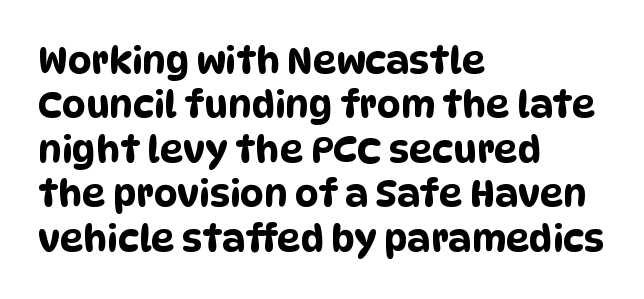
These lines stack with their left ends in a neat column. Default kerning and tracking; the words read as compact shapes. Check under the words: just untouched page. Looks like regular typesetting: each glyph gets only the width it needs.
